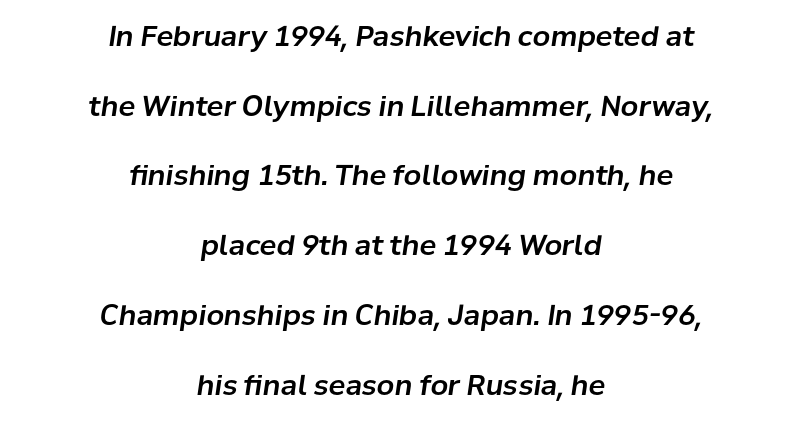
Q: Is the text italic (slanted)? A: Yes, it leans right by about 8 degrees.
Q: Is the text underlined? A: No.
Q: How is the paragraph aligned? A: Centered.
Q: Is the spacing between letters normal or unusually wide? A: Normal.
Q: Is the spacing between lines tight, normal or loose? A: Loose.
Q: Width (condensed, normal, or wide)? A: Normal.
Q: Stroke contrast? A: Low.
Q: x-height? A: Medium.
Q: Monospaced? A: No.
